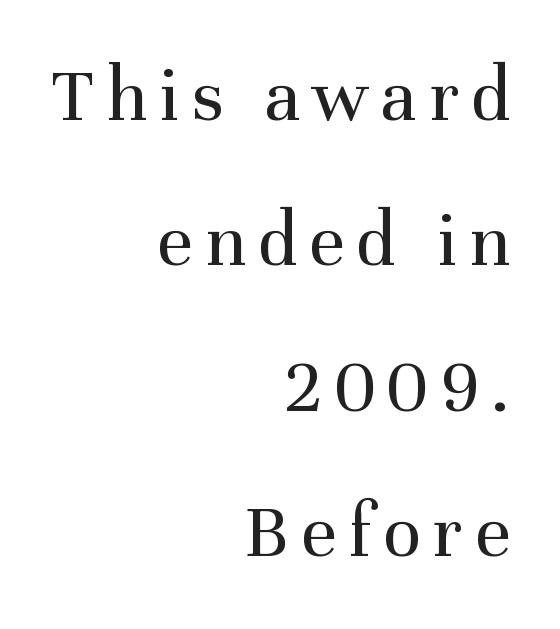
Q: Is the text bold? A: No.
Q: Is the text italic (slanted)? A: No, it is upright.
Q: Is the typeface a serif or a sans-serif typeface? A: Serif.
Q: Is the text underlined? A: No.
Q: How is the paragraph aligned? A: Right-aligned.
Q: Width (condensed, normal, or wide)? A: Normal.
Q: Stroke contrast? A: Medium.
Q: x-height? A: Medium.
Q: Monospaced? A: No.
